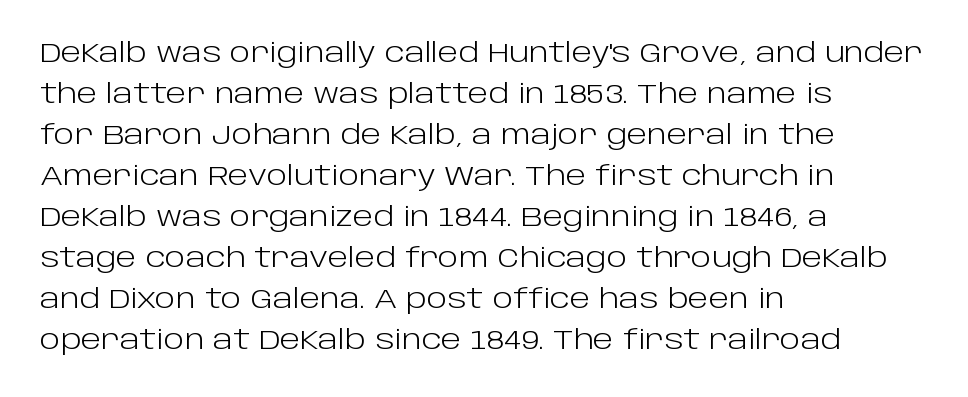
{"italic": "no", "bold": "no", "underline": "no", "align": "left", "line_spacing": "normal", "line_spacing_ratio": 1.52, "letter_spacing": "normal", "letter_spacing_em": 0.0, "glyph_px": 27}
